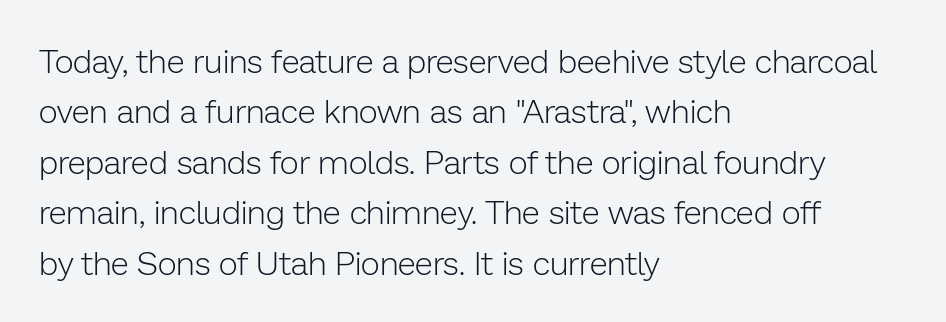
Q: Is the text bold? A: No.
Q: Is the text italic (slanted)? A: No, it is upright.
Q: Is the typeface a serif or a sans-serif typeface? A: Sans-serif.
Q: Is the text underlined? A: No.
Q: How is the paragraph aligned? A: Left-aligned.
Q: Is the spacing between letters normal or unusually wide? A: Normal.
Q: Is the spacing between lines tight, normal or loose? A: Normal.
Q: Width (condensed, normal, or wide)? A: Normal.
Q: Stroke contrast? A: Low.
Q: x-height? A: Medium.
Q: Monospaced? A: No.
